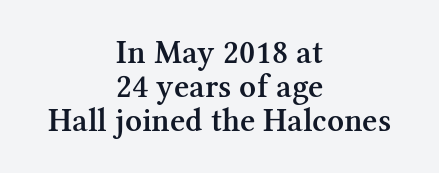
The image shows 33 px semibold serif type, upright; set centered, tight line spacing (1.03x), normal letter spacing, not underlined; medium stroke contrast and a medium x-height.
